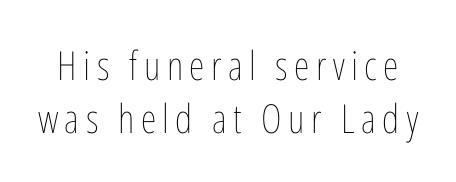
Q: Is the text bold? A: No.
Q: Is the text italic (slanted)? A: No, it is upright.
Q: Is the text underlined? A: No.
Q: Is the spacing between lines tight, normal or loose? A: Normal.
Q: Width (condensed, normal, or wide)? A: Condensed.
Q: Stroke contrast? A: Low.
Q: x-height? A: Medium.
Q: Monospaced? A: No.
